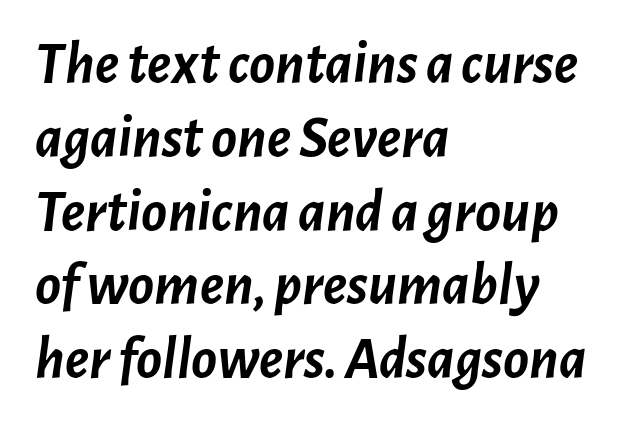
The specimen reads as italic at a glance. These lines are set flush left with a ragged right edge. Students, note that the glyphs here touch the page at normal intervals. Typesetter's note: full bold, strokes at maximum text heaviness.
